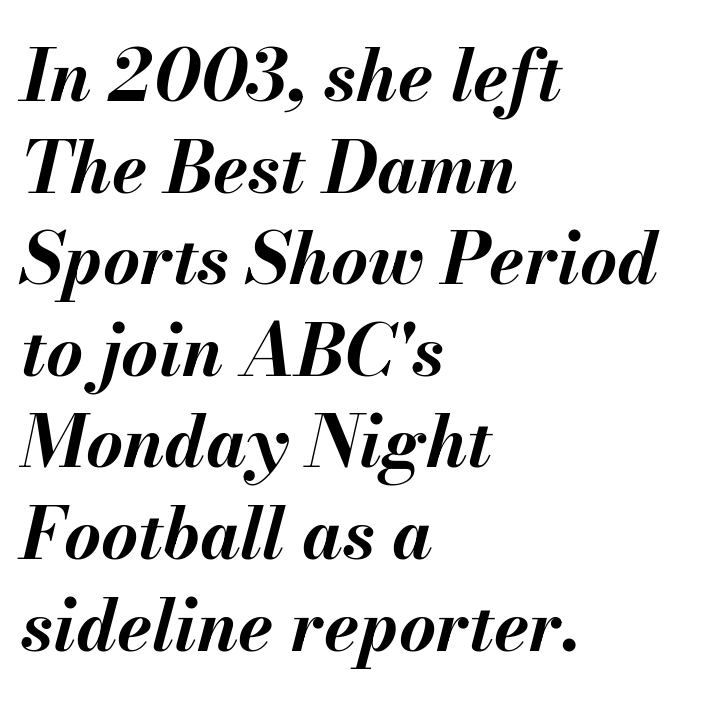
The typography opts for an oblique posture over an upright one. Set as a true bold cut, around the 700 mark. Nothing unusual about the tracking: characters are spaced as the font intends. The face used here is proportionally spaced, like ordinary book or web type. Left-aligned paragraph, ragged on the right.
